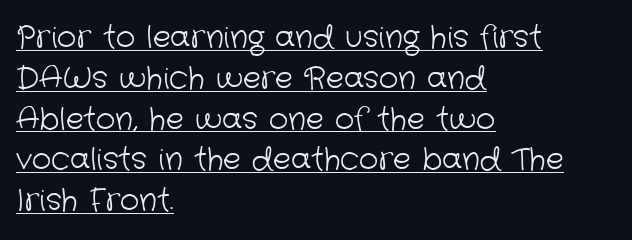
Q: Is the text bold? A: No.
Q: Is the typeface a serif or a sans-serif typeface? A: Sans-serif.
Q: Is the text underlined? A: Yes.
Q: How is the paragraph aligned? A: Left-aligned.
Q: Is the spacing between letters normal or unusually wide? A: Normal.
Q: Is the spacing between lines tight, normal or loose? A: Normal.
Q: Width (condensed, normal, or wide)? A: Normal.
Q: Stroke contrast? A: Low.
Q: x-height? A: Medium.
Q: Monospaced? A: No.
